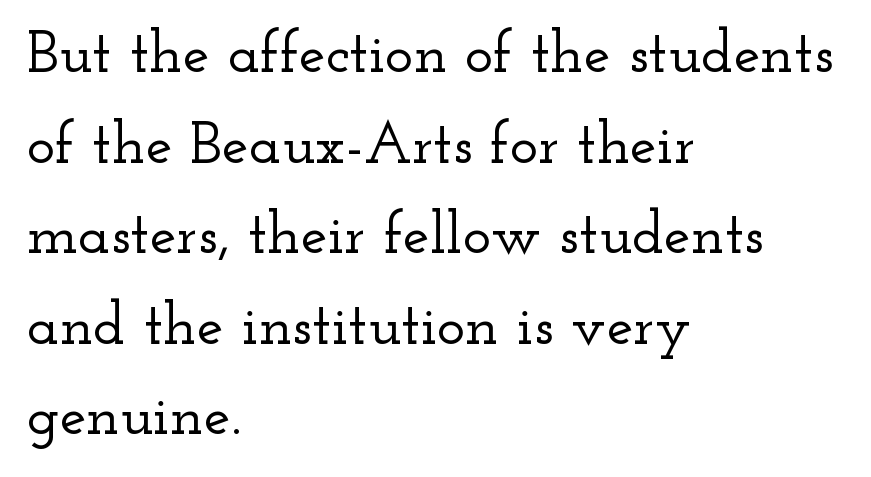
{"serif": "yes", "italic": "no", "width": "wide", "stroke_contrast": "low", "x_height": "small", "monospaced": "no", "underline": "no", "align": "left", "line_spacing": "normal", "line_spacing_ratio": 1.51, "letter_spacing": "normal", "letter_spacing_em": 0.0, "glyph_px": 60}
